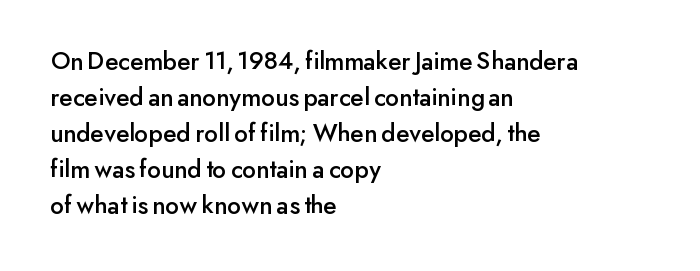
{"italic": "no", "underline": "no", "align": "left", "line_spacing": "normal", "line_spacing_ratio": 1.38, "letter_spacing": "normal", "letter_spacing_em": 0.0, "glyph_px": 26}
